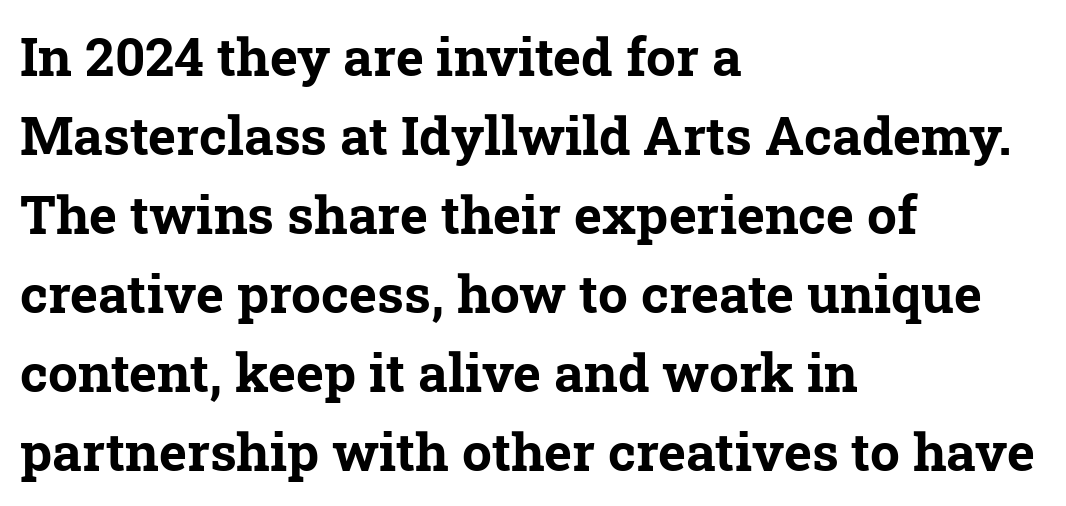
Glance below the letters and you will spot only blank space. Notice how thick the strokes are: this is what a full bold looks like. The face used here is proportionally spaced, like ordinary book or web type. One glance says typical: line gaps are just what's usual. This sample is left-justified, so line endings fall wherever the words run out.
